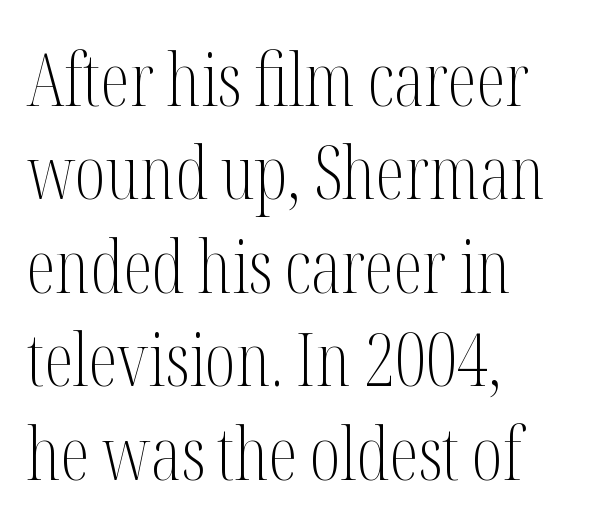
The image shows 73 px light, condensed serif type, upright; set left-aligned, normal line spacing (1.28x), normal letter spacing, not underlined; medium stroke contrast and a medium x-height.
